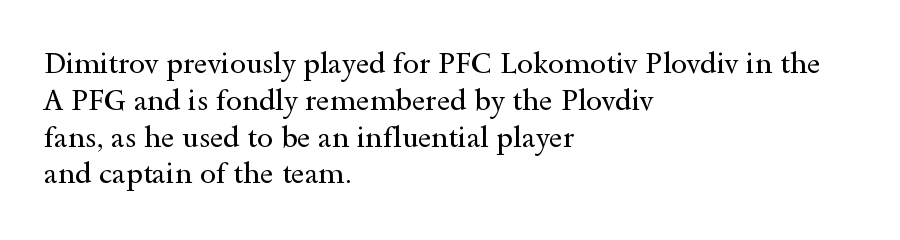
The image shows 29 px regular-weight, wide serif type, upright; set left-aligned, normal line spacing (1.27x), normal letter spacing, not underlined; a small x-height.
